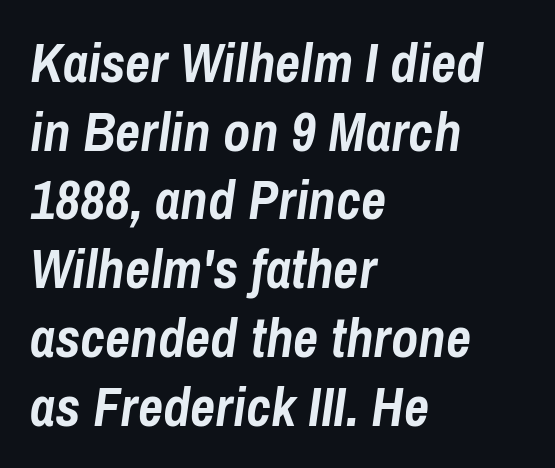
The image shows 55 px semibold, condensed type, italic (leaning right); set left-aligned, normal line spacing (1.25x), normal letter spacing, not underlined; low stroke contrast and a medium x-height.
